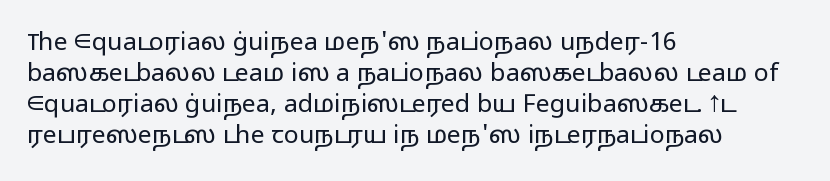
{"italic": "no", "bold": "no", "underline": "no", "align": "left", "line_spacing_ratio": 1.24, "letter_spacing": "normal", "letter_spacing_em": 0.0, "glyph_px": 25}
